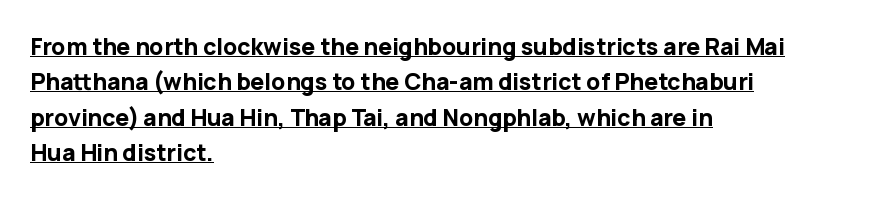
{"italic": "no", "bold": "yes", "underline": "yes", "align": "left", "line_spacing": "normal", "line_spacing_ratio": 1.54, "letter_spacing": "normal", "letter_spacing_em": 0.0, "glyph_px": 23}
